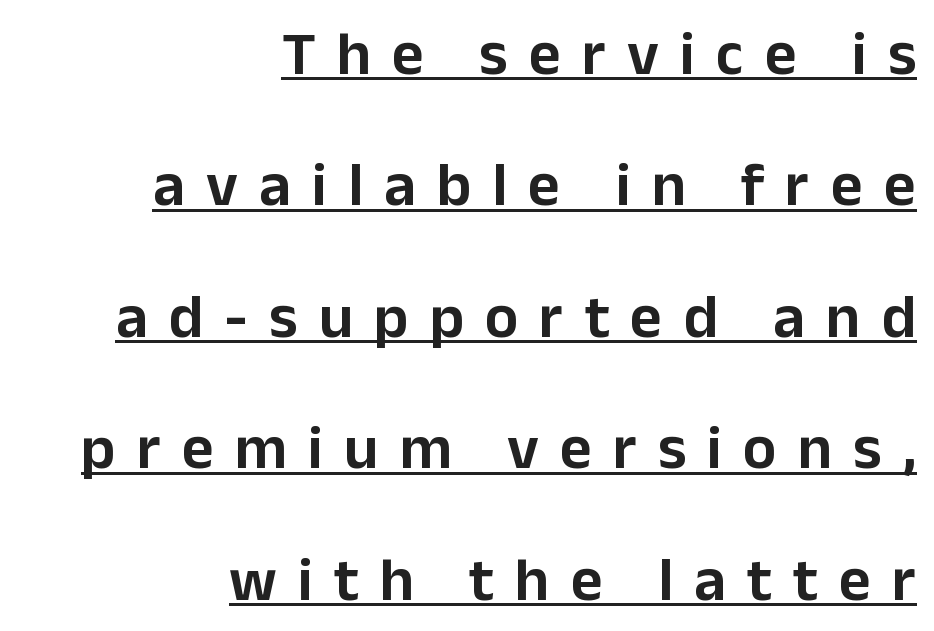
Q: Is the text italic (slanted)? A: No, it is upright.
Q: Is the typeface a serif or a sans-serif typeface? A: Sans-serif.
Q: Is the text underlined? A: Yes.
Q: How is the paragraph aligned? A: Right-aligned.
Q: Is the spacing between letters normal or unusually wide? A: Unusually wide.
Q: Is the spacing between lines tight, normal or loose? A: Loose.
Q: Width (condensed, normal, or wide)? A: Normal.
Q: Stroke contrast? A: Low.
Q: x-height? A: Medium.
Q: Monospaced? A: No.
